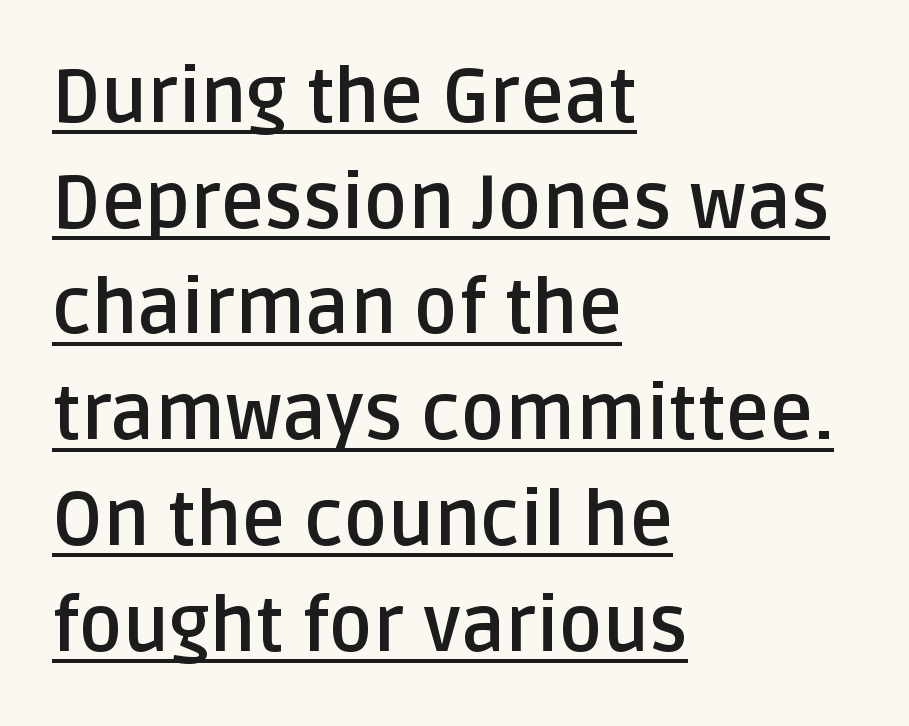
The image shows 75 px semibold sans-serif type, upright; set left-aligned, normal line spacing (1.41x), normal letter spacing, underlined; low stroke contrast and a large x-height.
